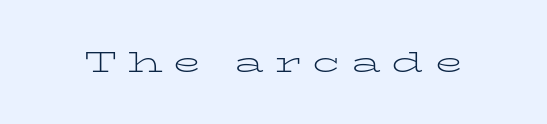
The image shows 28 px light, wide serif type, upright; set unusually wide letter spacing (+0.38 em), not underlined; low stroke contrast and a medium x-height.
